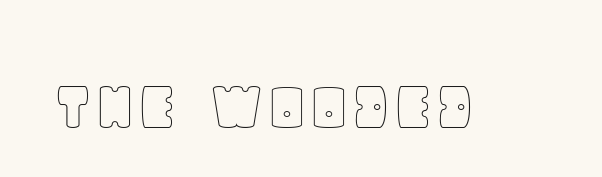
Each letter keeps its own natural width here, so spacing adapts to shape. The axis of the letterforms is exactly vertical. A typesetter would call this zero additional tracking. Unmarked baselines from the first word to the last.
